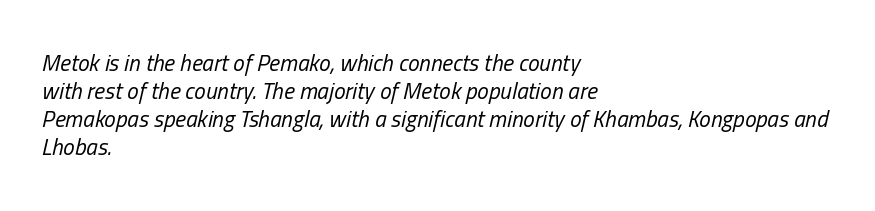
The image shows 23 px text type, italic (leaning right); set left-aligned, line spacing 1.22x, normal letter spacing, not underlined.
